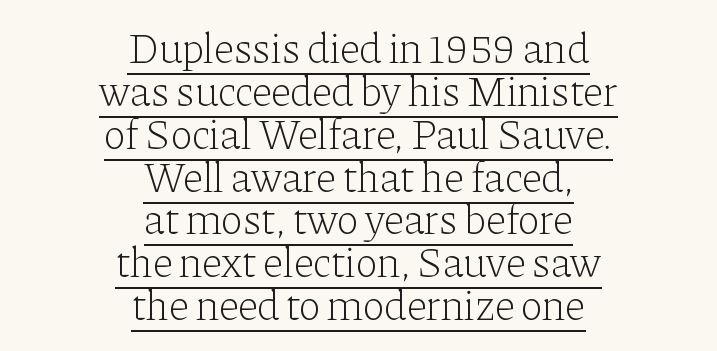
A typesetter would call this zero additional tracking. The typeface chosen for these lines features serifs. Vertically, the passage feels compressed, each row crowding the next. The letters advance in unequal steps, a hallmark of proportional type. The type sits square on the baseline with zero lean.
